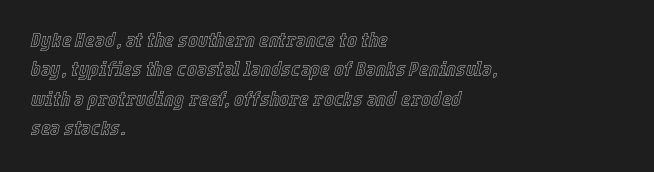
Every character sits at an angle, as italics do. The letters sit at their default tracking, neither squeezed nor spread. Regarding leading, the lines here are spaced in the standard way. Is the block centered? No — it sits flush against the left margin. Clear beneath every line of the passage.
